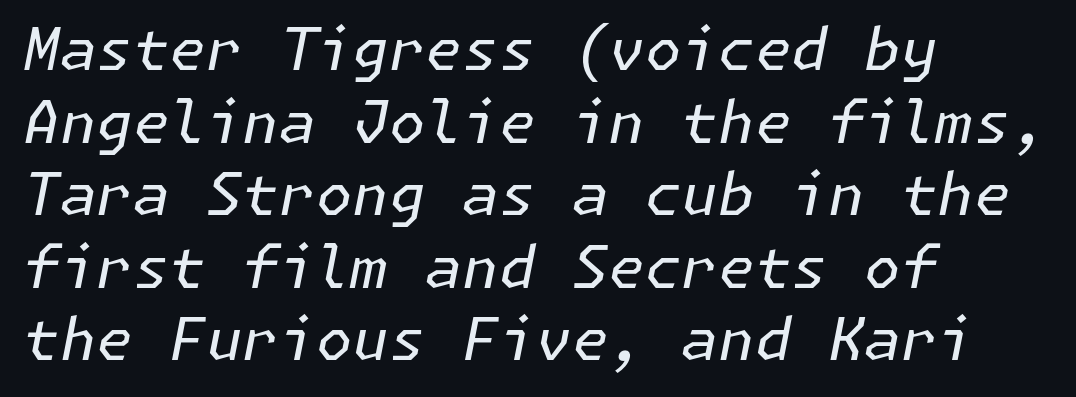
Q: Is the text bold? A: No.
Q: Is the text italic (slanted)? A: Yes, it leans right by about 11 degrees.
Q: Is the text underlined? A: No.
Q: How is the paragraph aligned? A: Left-aligned.
Q: Is the spacing between letters normal or unusually wide? A: Normal.
Q: Width (condensed, normal, or wide)? A: Normal.
Q: Stroke contrast? A: Low.
Q: x-height? A: Medium.
